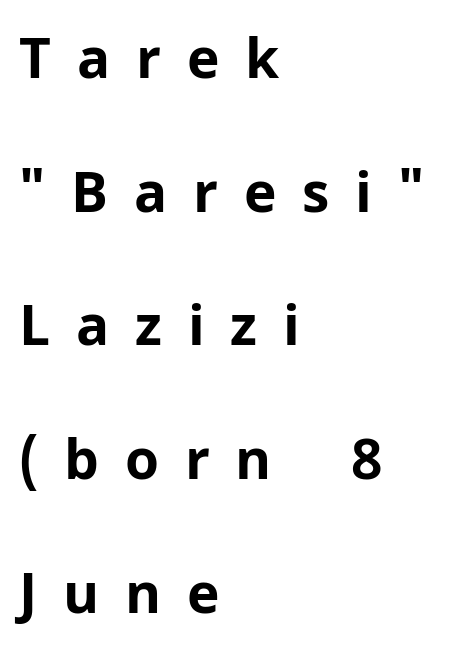
The paragraph has a hard left edge and a soft right edge. Decoration check: the copy has no underline. The passage shown is typed in a proportional face where columns would drift. Serifs: no, the terminals of the letterforms are clean. Airy leading. The letters are spread apart with noticeably loose tracking.
